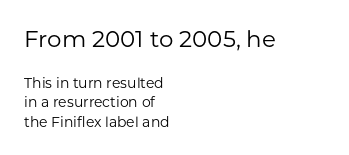
Nope, not italic — everything's standing straight. Reading down the column, the eye jumps a familiar distance to each next line. The strokes carry an ordinary text weight at most. The type is set solid horizontally, with unmodified tracking.
